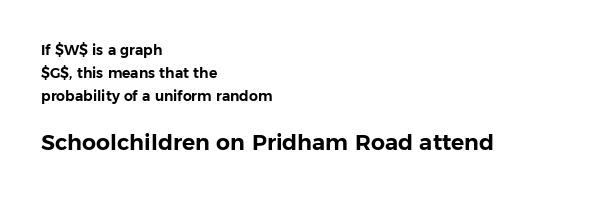
Descenders are the only things crossing below the line. The horizontal fit of the characters is conventional and even. The lines are quadded left. Tall strokes in this sample are plumb rather than angled. Visually, the bottom section dominates because its glyphs are scaled up. The block of text has a typical density, with ordinary space between rows.
